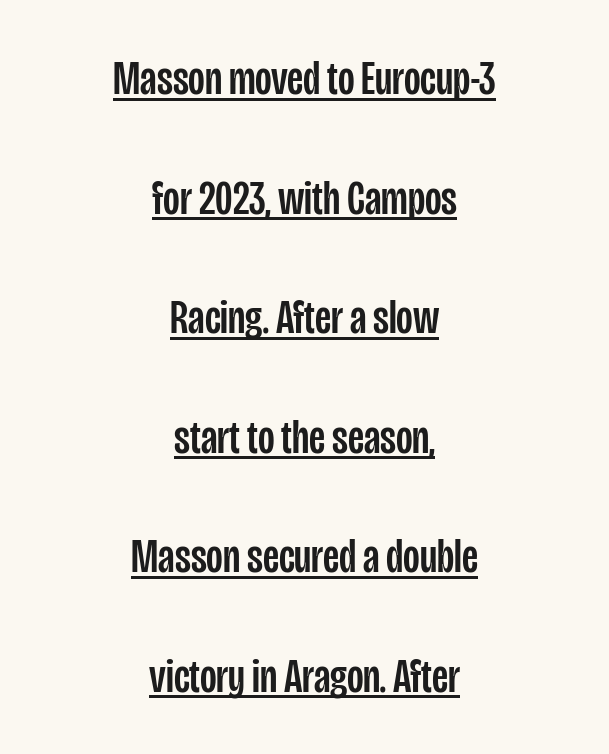
The image shows 48 px condensed sans-serif type, upright; set centered, loose line spacing (2.49x), normal letter spacing, underlined; low stroke contrast and a large x-height.
